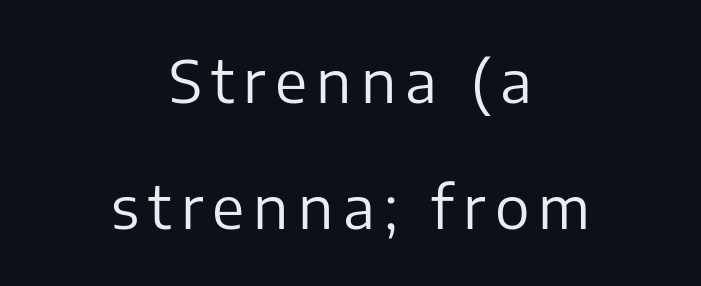
Nothing sits at the stroke ends, so this counts as sans-serif. Unlike italic type, these characters show no tilt at all. Casual observation: everything's sitting right in the middle. The line-height multiplier appears high, well above default. Counters stay open thanks to moderate or lighter strokes. The passage shown is typed in a proportional face where columns would drift.
